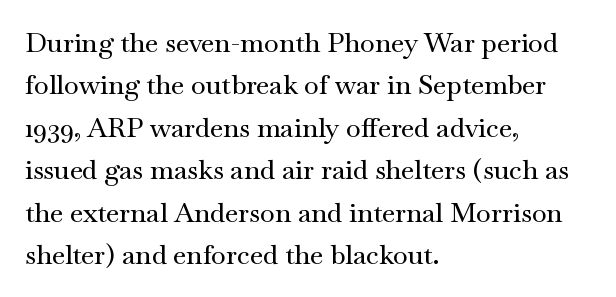
The image shows 27 px text type, upright; set left-aligned, normal line spacing (1.57x), normal letter spacing, not underlined.
